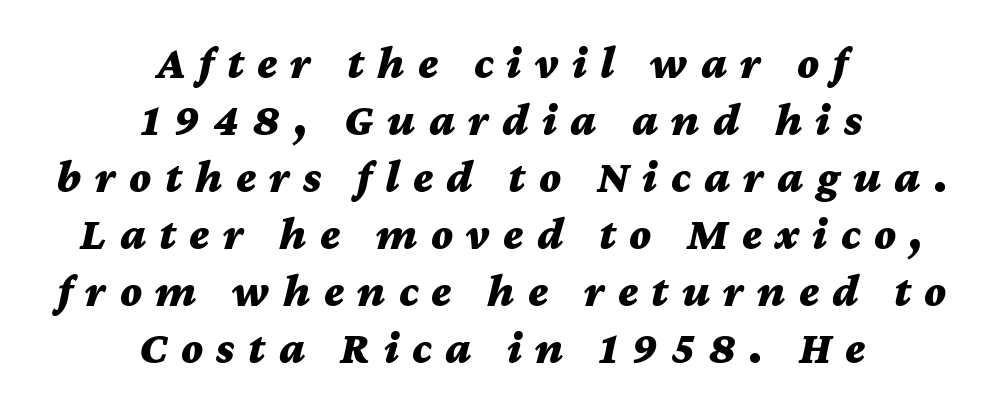
The image shows 46 px bold, wide type, italic (leaning right); set centered, line spacing 1.24x, unusually wide letter spacing (+0.29 em), not underlined; medium stroke contrast and a medium x-height.
